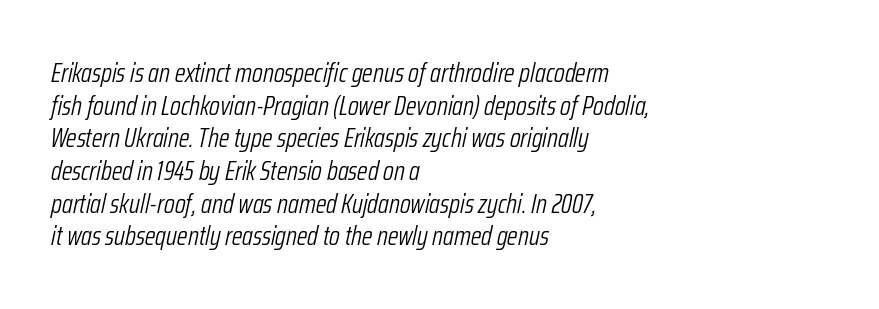
Q: Is the text bold? A: No.
Q: Is the text italic (slanted)? A: Yes, it leans right by about 12 degrees.
Q: Is the text underlined? A: No.
Q: How is the paragraph aligned? A: Left-aligned.
Q: Is the spacing between letters normal or unusually wide? A: Normal.
